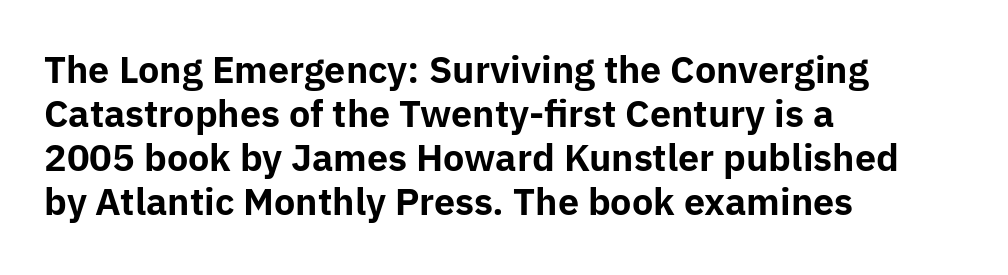
{"serif": "no", "italic": "no", "bold": "yes", "weight": "bold", "width": "normal", "stroke_contrast": "low", "x_height": "medium", "monospaced": "no", "underline": "no", "align": "left", "line_spacing_ratio": 1.22, "letter_spacing": "normal", "letter_spacing_em": 0.0, "glyph_px": 36}
